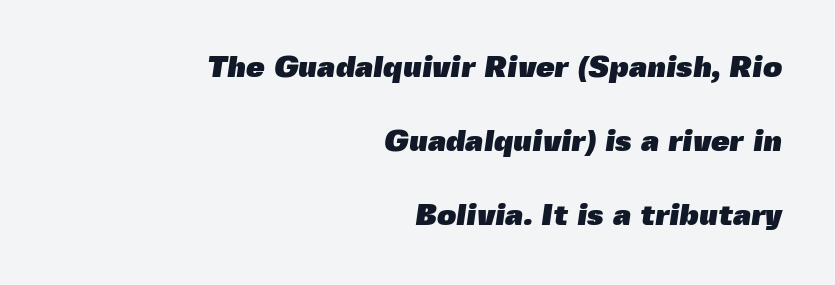
Q: Is the text bold? A: Yes.
Q: Is the typeface a serif or a sans-serif typeface? A: Sans-serif.
Q: Is the text underlined? A: No.
Q: How is the paragraph aligned? A: Right-aligned.
Q: Is the spacing between letters normal or unusually wide? A: Normal.
Q: Is the spacing between lines tight, normal or loose? A: Loose.
Q: Width (condensed, normal, or wide)? A: Normal.
Q: x-height? A: Medium.
Q: Monospaced? A: No.
